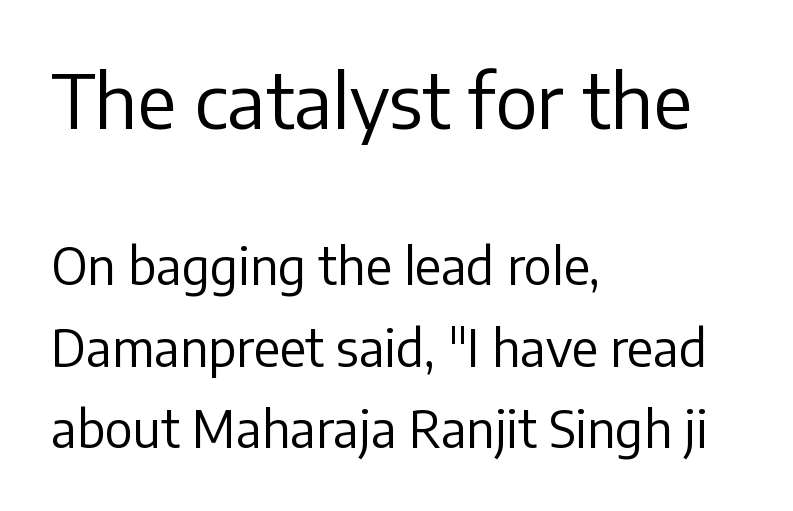
{"serif": "no", "italic": "no", "bold": "no", "weight": "regular", "width": "normal", "stroke_contrast": "low", "x_height": "medium", "monospaced": "no", "underline": "no", "align": "left", "line_spacing": "normal", "line_spacing_ratio": 1.63, "letter_spacing": "normal", "letter_spacing_em": 0.0, "larger_block": "first", "size_ratio": 1.5, "glyph_px": 75}
